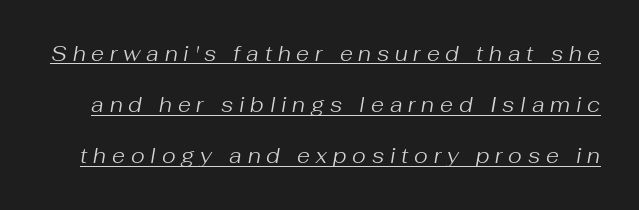
What stands out about the letter spacing? Its width — letters are far apart. Heaviness? Minimal to ordinary, like unemphasized prose. Italic: yes, the glyphs are oblique. Quick note: underline on.
